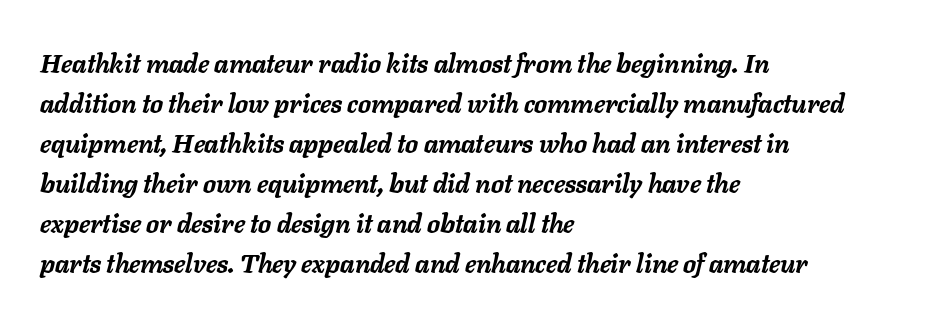
The rows are spaced the way most documents space them. The typography opts for an oblique posture over an upright one. Leftover space on each line is placed entirely after the last word. Underline: absent. Letter spacing: default.
